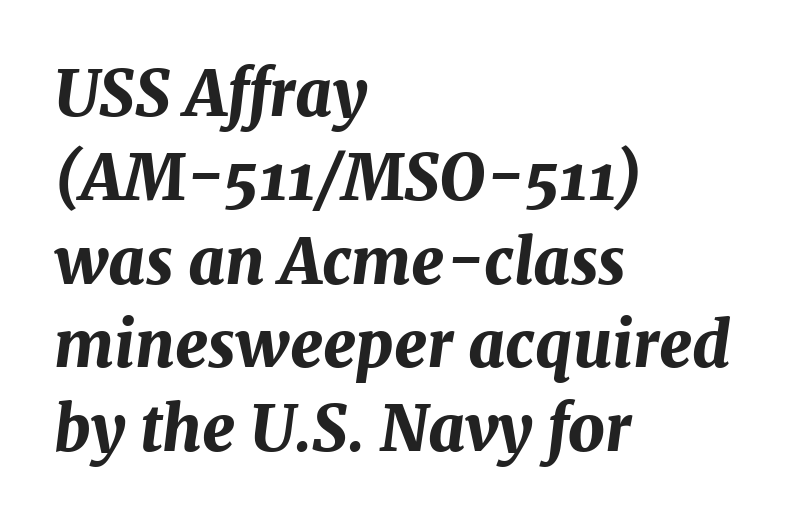
The image shows 63 px bold type, italic (leaning right); set left-aligned, normal line spacing (1.33x), normal letter spacing, not underlined; medium stroke contrast and a medium x-height.
